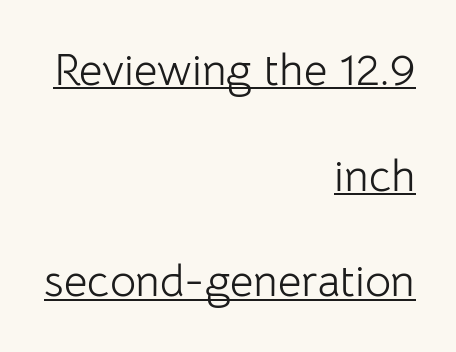
Q: Is the text bold? A: No.
Q: Is the text italic (slanted)? A: No, it is upright.
Q: Is the typeface a serif or a sans-serif typeface? A: Sans-serif.
Q: Is the text underlined? A: Yes.
Q: How is the paragraph aligned? A: Right-aligned.
Q: Is the spacing between letters normal or unusually wide? A: Normal.
Q: Is the spacing between lines tight, normal or loose? A: Loose.
Q: Width (condensed, normal, or wide)? A: Normal.
Q: Stroke contrast? A: Low.
Q: x-height? A: Medium.
Q: Monospaced? A: No.
